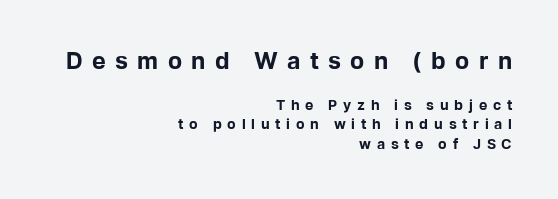
Leftover space on each line is placed entirely before the opening word. Someone cranked the tracking dial way up on this one. The designer left line spacing at the default. The baseline area is clear. I'd describe the lettering as bold — thick and assertive.
